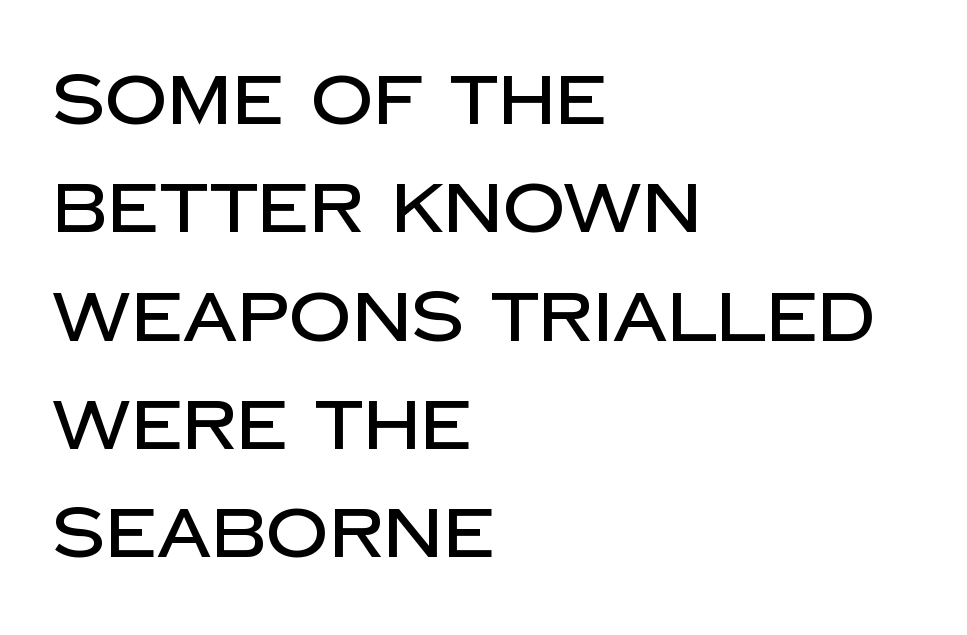
{"serif": "no", "italic": "no", "width": "normal", "stroke_contrast": "low", "x_height": "large", "monospaced": "no", "underline": "no", "align": "left", "line_spacing": "normal", "line_spacing_ratio": 1.57, "letter_spacing": "normal", "letter_spacing_em": 0.0, "glyph_px": 69}
